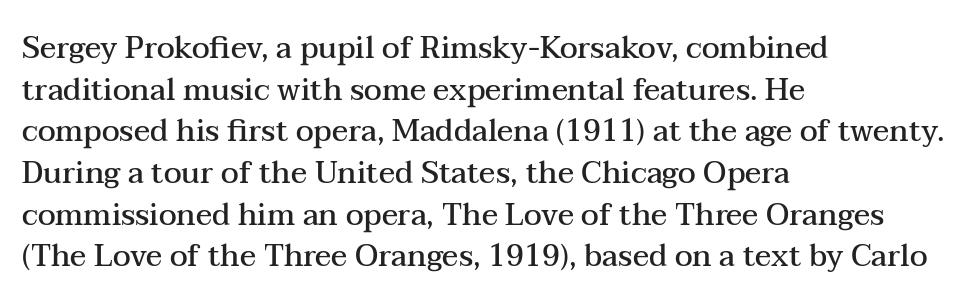
The image shows 30 px semibold, wide serif type, upright; set left-aligned, normal line spacing (1.39x), normal letter spacing, not underlined; medium stroke contrast and a medium x-height.
